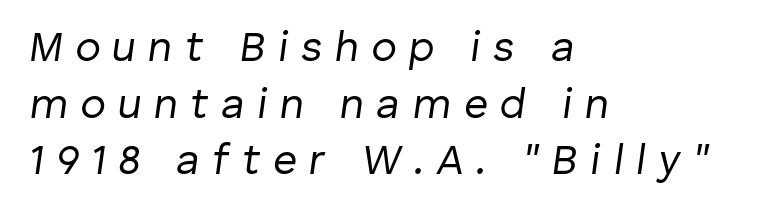
{"italic": "yes", "lean": "right", "slant_degrees": 8, "bold": "no", "weight": "regular", "width": "normal", "stroke_contrast": "low", "x_height": "medium", "monospaced": "no", "underline": "no", "align": "left", "line_spacing": "normal", "line_spacing_ratio": 1.35, "letter_spacing": "wide", "letter_spacing_em": 0.3, "glyph_px": 42}
